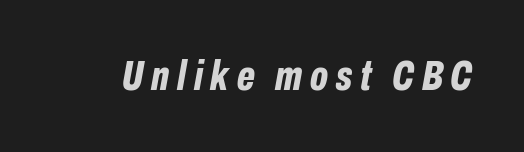
Q: Is the text bold? A: Yes.
Q: Is the text italic (slanted)? A: Yes, it leans right by about 10 degrees.
Q: Is the text underlined? A: No.
Q: Width (condensed, normal, or wide)? A: Condensed.
Q: Stroke contrast? A: Low.
Q: x-height? A: Medium.
Q: Monospaced? A: No.
